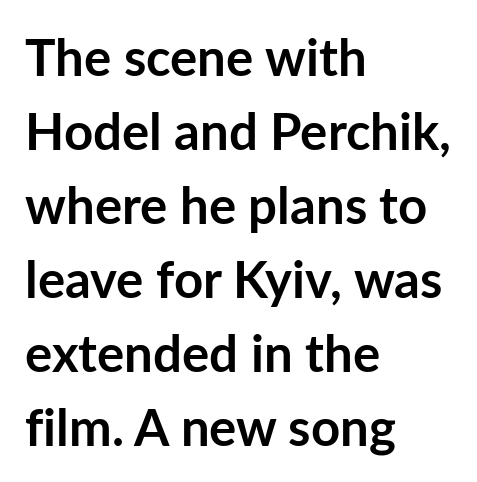
The lines sit at an ordinary, default distance from one another. The space beneath each line is pristine and unruled. No feet cap the strokes, marking this as sans-serif type. Character widths vary here, with narrow letters taking less room than wide ones.
